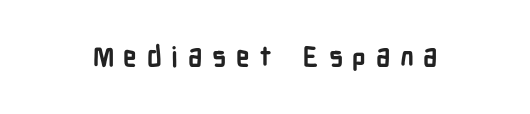
Q: Is the text bold? A: Yes.
Q: Is the text italic (slanted)? A: No, it is upright.
Q: Is the text underlined? A: No.
Q: Is the spacing between letters normal or unusually wide? A: Unusually wide.
